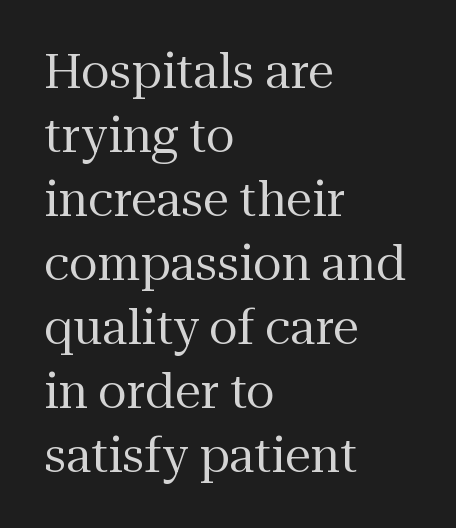
{"serif": "yes", "italic": "no", "bold": "no", "weight": "regular", "width": "normal", "stroke_contrast": "medium", "x_height": "medium", "monospaced": "no", "underline": "no", "align": "left", "line_spacing": "normal", "line_spacing_ratio": 1.36, "letter_spacing": "normal", "letter_spacing_em": 0.0, "glyph_px": 47}
